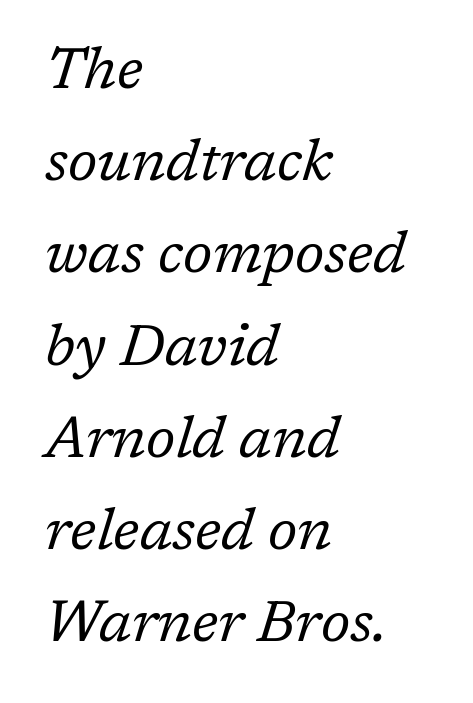
Is the type heavy? It reads as light-to-regular instead. The passage shown stacks its lines at a standard gap. Looks like regular typesetting: each glyph gets only the width it needs. Old-style or modern, the face here clearly has serifs. Teacher's note: observe the even left margin — that is flush-left alignment.
